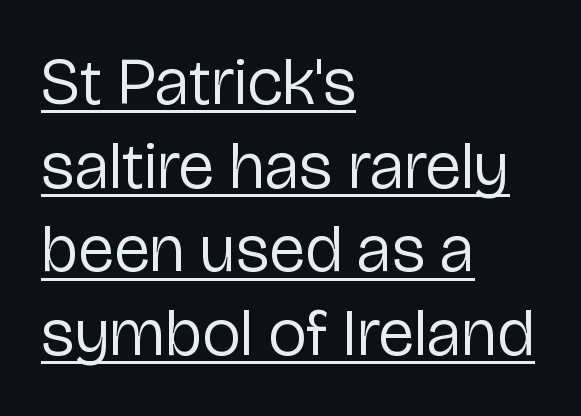
{"serif": "no", "italic": "no", "bold": "no", "weight": "regular", "width": "normal", "stroke_contrast": "low", "x_height": "medium", "monospaced": "no", "underline": "yes", "align": "left", "line_spacing": "normal", "line_spacing_ratio": 1.25, "letter_spacing": "normal", "letter_spacing_em": 0.0, "glyph_px": 67}
